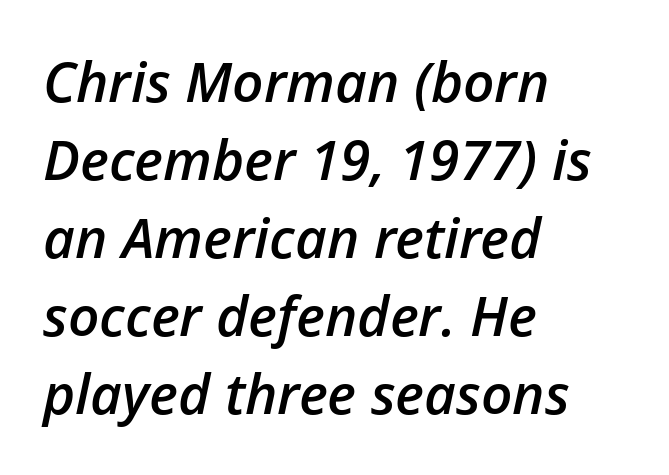
{"italic": "yes", "lean": "right", "slant_degrees": 12, "bold": "semi", "weight": "semibold", "width": "normal", "stroke_contrast": "low", "x_height": "medium", "monospaced": "no", "underline": "no", "align": "left", "line_spacing": "normal", "line_spacing_ratio": 1.42, "letter_spacing": "normal", "letter_spacing_em": 0.0, "glyph_px": 55}
